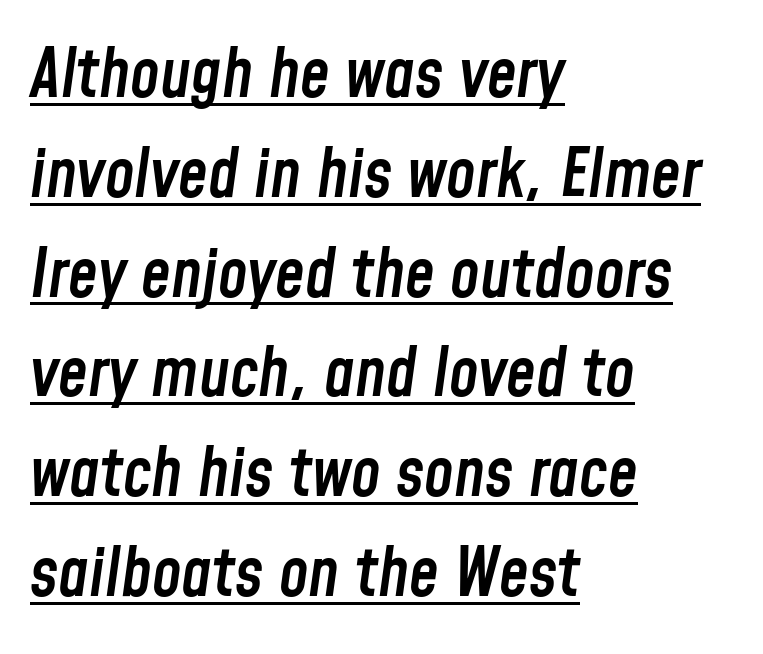
Look at the tracking — it's just the regular setting, nothing added. The text block is weighted toward the left margin, trailing off unevenly rightward. This is underlined copy, the kind a proofreader might mark for attention. Every character sits at an angle, as italics do. The sample has been set in demibold, a notch under bold. Reading down the column, the eye jumps a familiar distance to each next line.
